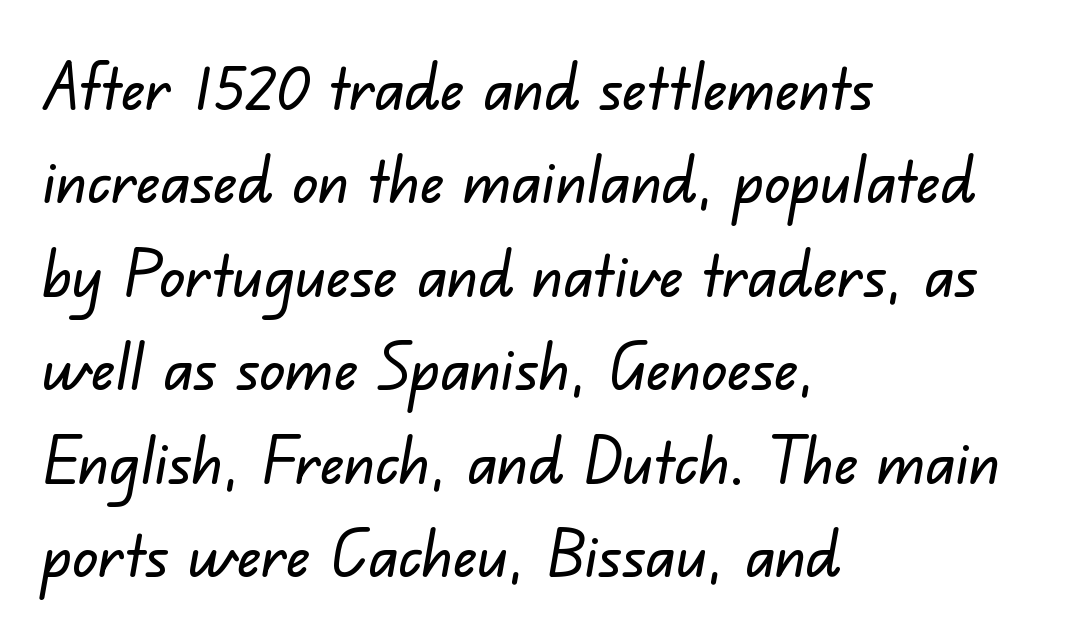
Q: Is the typeface a serif or a sans-serif typeface? A: Sans-serif.
Q: Is the text underlined? A: No.
Q: How is the paragraph aligned? A: Left-aligned.
Q: Is the spacing between letters normal or unusually wide? A: Normal.
Q: Is the spacing between lines tight, normal or loose? A: Normal.
Q: Width (condensed, normal, or wide)? A: Normal.
Q: Stroke contrast? A: Low.
Q: x-height? A: Small.
Q: Monospaced? A: No.
